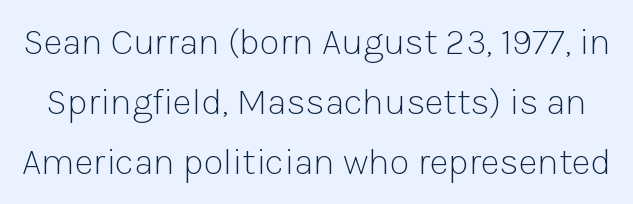
The image shows 37 px light sans-serif type, upright; set normal line spacing (1.62x), normal letter spacing, not underlined; low stroke contrast and a medium x-height.
